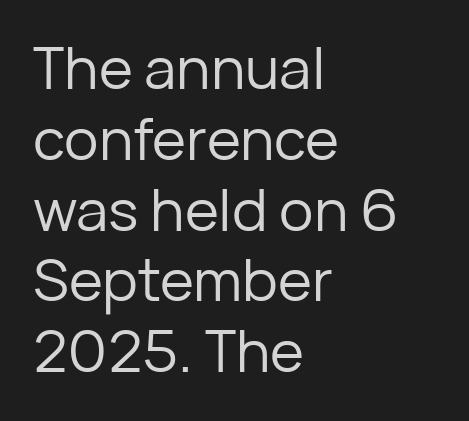
Lines of text with bare space underneath. Check where the strokes stop: nothing finishes them off — pure sans. These lines are rendered in a variable-pitch font. Stems and bowls with no extra thickness — not bold. The specimen reads as upright at a glance. Each line starts at the same left margin while the right side varies.
